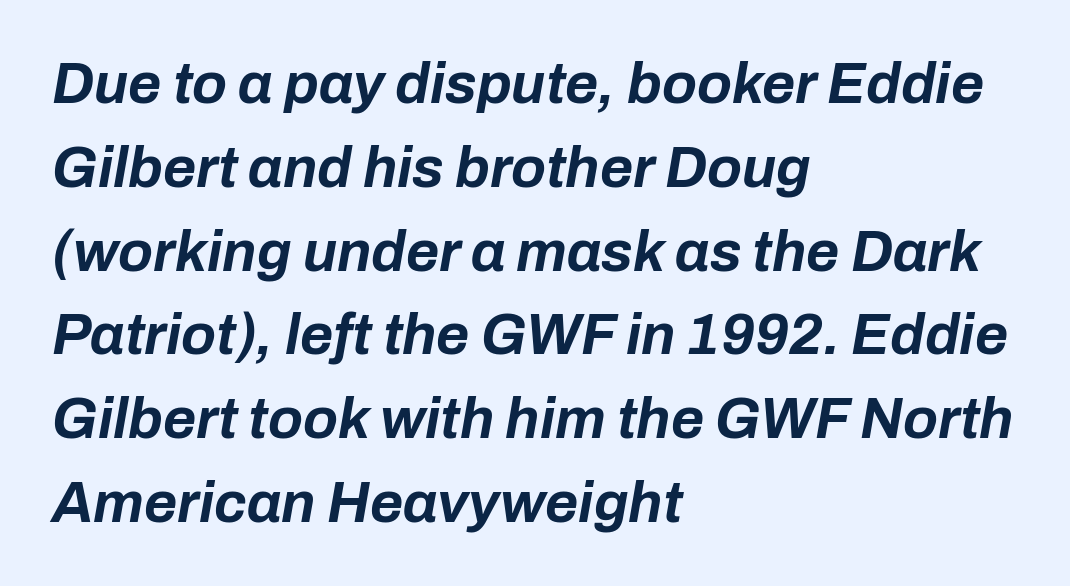
{"italic": "yes", "lean": "right", "slant_degrees": 10, "bold": "yes", "weight": "bold", "width": "normal", "stroke_contrast": "low", "x_height": "medium", "monospaced": "no", "underline": "no", "align": "left", "line_spacing": "normal", "line_spacing_ratio": 1.47, "letter_spacing": "normal", "letter_spacing_em": 0.0, "glyph_px": 57}
